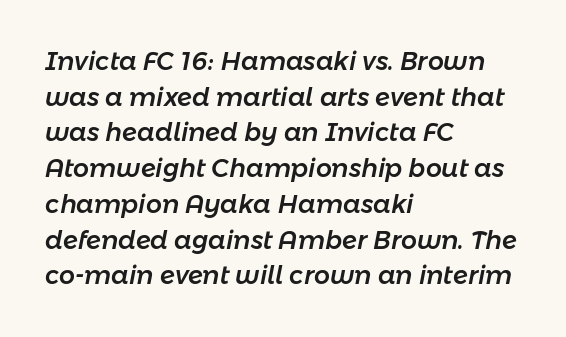
The image shows 25 px text type, italic (leaning right); set left-aligned, normal line spacing (1.43x), normal letter spacing, not underlined.
